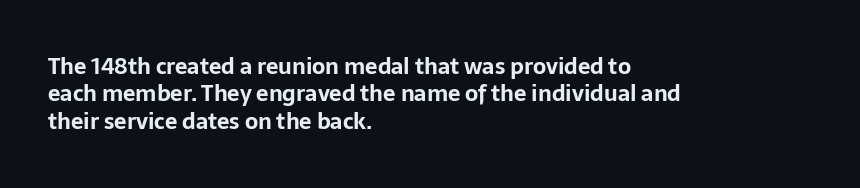
Only glyphs here, with clear space below each row. The type sits square on the baseline with zero lean. Short note: letters normally spaced. Summary of vertical rhythm: regular, with standard interline spacing. Thick stems and heavy bowls — unmistakably bold. Short and long lines alike share a common starting point at left.
